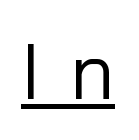
The image shows 78 px regular-weight sans-serif type, upright; set unusually wide letter spacing (+0.37 em), underlined; low stroke contrast and a medium x-height.
